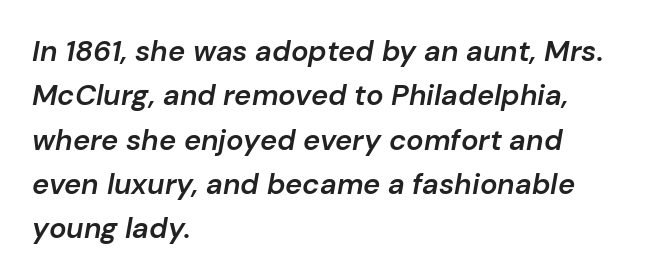
The letters advance in unequal steps, a hallmark of proportional type. A typesetter would call this leading conventional body-copy spacing. Default kerning and tracking; the words read as compact shapes. Honestly, there is no underline to notice here at all. The rag falls on the right side of this text block.
